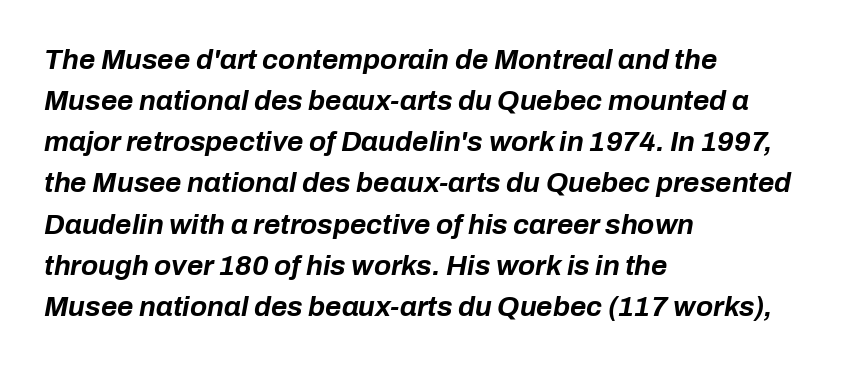
The image shows 28 px bold type, italic (leaning right); set left-aligned, normal line spacing (1.47x), normal letter spacing, not underlined; low stroke contrast and a medium x-height.
